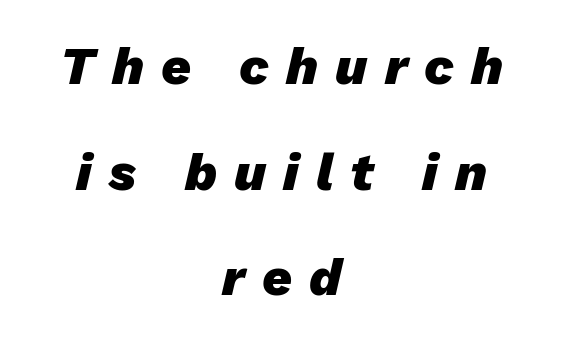
A great deal of white space separates one row of letters from the next. The face used here has a pronounced slope to its letters. The tracking reads as deliberately expanded to a designer's eye. The baseline area is clear.
